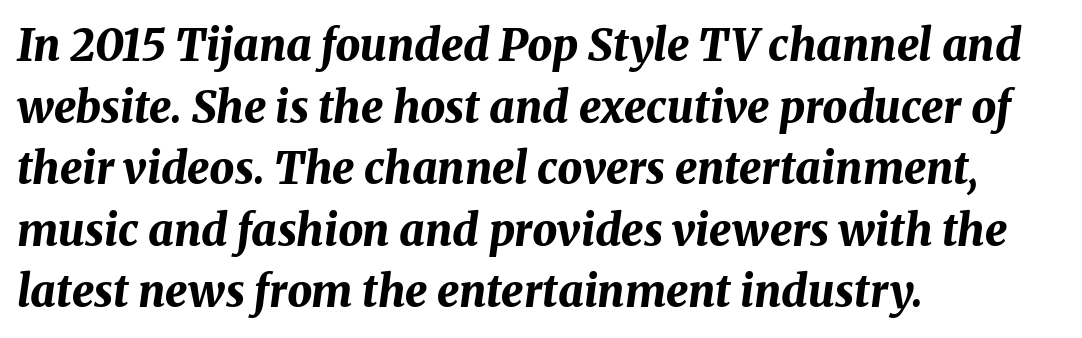
Every row of glyphs begins at an identical x-position on the left. No extra tracking has been applied to these lines. Is there much room between lines? A standard amount, neither cramped nor airy. The axis of the letterforms is tilted away from vertical.
